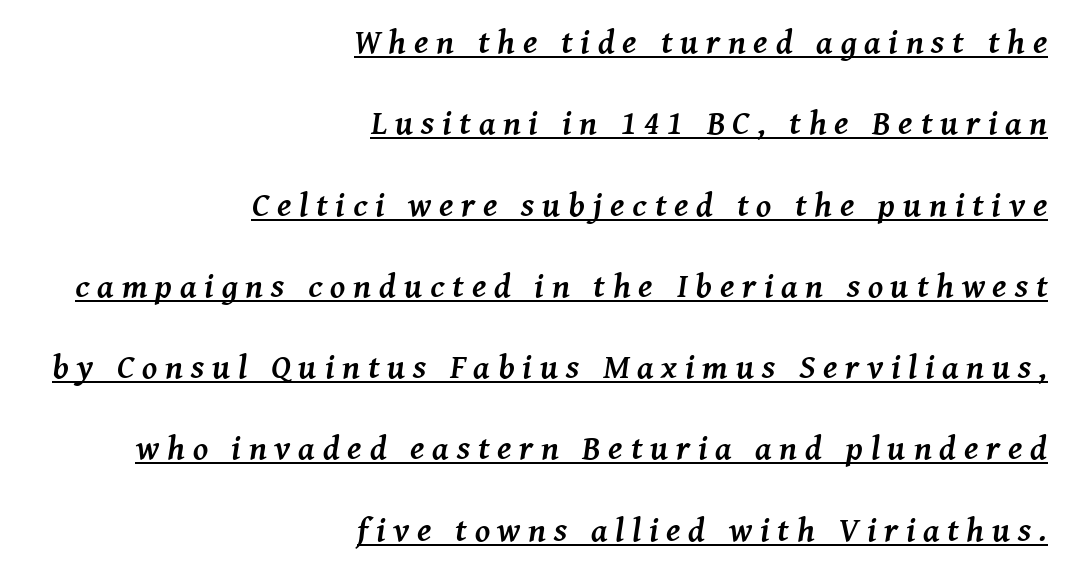
Does the lettering tilt? It does — this is italic. A flush-right, rag-left setting is used for this passage. Does extra space separate the letters? Yes, quite a lot of it. The letters advance in unequal steps, a hallmark of proportional type. Are there feet on the stems? There are — it's a serif. The lettering is marked with a stroke running underneath it.
